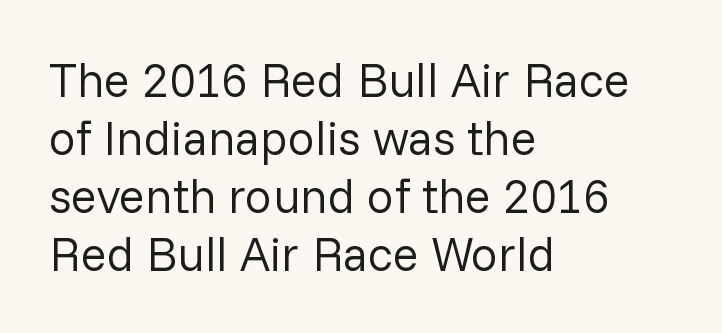
The image shows 48 px regular-weight sans-serif type, upright; set left-aligned, line spacing 1.21x, normal letter spacing, not underlined; low stroke contrast and a medium x-height.
